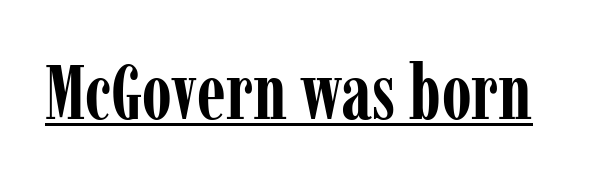
The strokes are fattened all the way to bold. The letters advance in unequal steps, a hallmark of proportional type. This sample uses plain, unmodified letter spacing. Observe the serifs anchoring each vertical stroke in this sample. Posture: upright roman. You can see a thin bar hugging the bottom of the glyphs.
